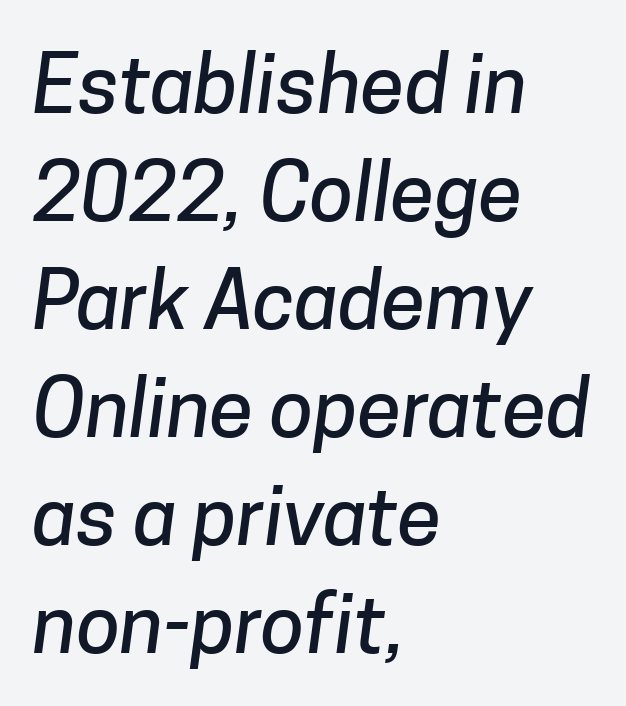
{"serif": "no", "width": "normal", "stroke_contrast": "low", "x_height": "medium", "monospaced": "no", "underline": "no", "align": "left", "line_spacing": "normal", "line_spacing_ratio": 1.35, "letter_spacing": "normal", "letter_spacing_em": 0.0, "glyph_px": 80}
